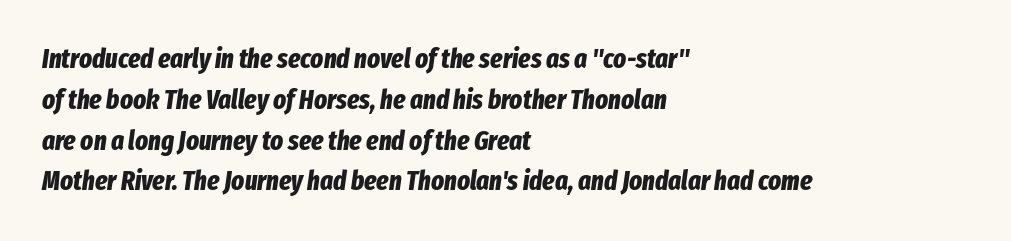
The glyphs are unaccompanied by any horizontal stroke below them. This sample uses an oblique cut, with every glyph tilted off the vertical. Is the letter spacing exaggerated? No — it looks like the ordinary default. Leading matches the norm, producing a regular column. This rendering uses left alignment, leaving the right contour irregular. Weight: bold.
